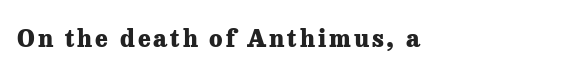
This is the regular roman posture of the typeface. On the weight axis this lands at bold, roughly 700. The compositor pushed each line to the left boundary. Decoration check: the copy has no underline.
